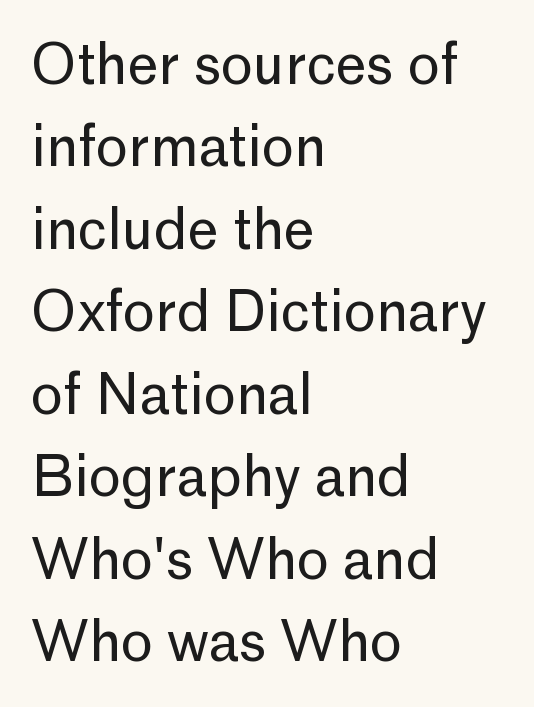
{"serif": "no", "italic": "no", "bold": "no", "weight": "regular", "width": "normal", "stroke_contrast": "low", "x_height": "medium", "monospaced": "no", "underline": "no", "align": "left", "line_spacing": "normal", "line_spacing_ratio": 1.5, "letter_spacing": "normal", "letter_spacing_em": 0.0, "glyph_px": 55}
